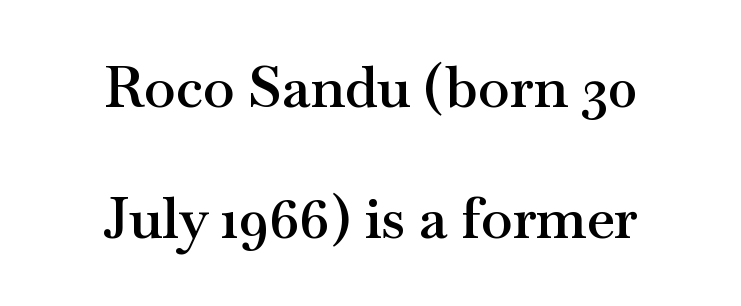
Interline gaps are noticeably wide in this sample. The typeface chosen for these lines features serifs. Emphasis by weight is partial: semibold. Spacing verdict: proportional, widths tailored to each character. The lettering stays uniformly vertical, giving the passage a roman look. The area under the type is left untouched.
